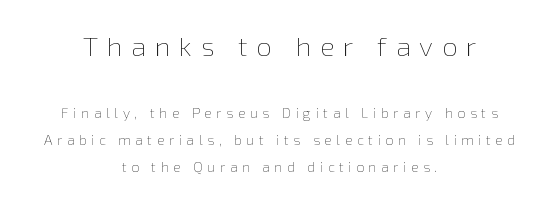
Weight: regular or lighter. Any mark beneath the type? The region is blank. The block sitting higher on the canvas is the one with enlarged characters. The typesetter chose a symmetrical, centered arrangement here. Short note: letters widely spaced.
